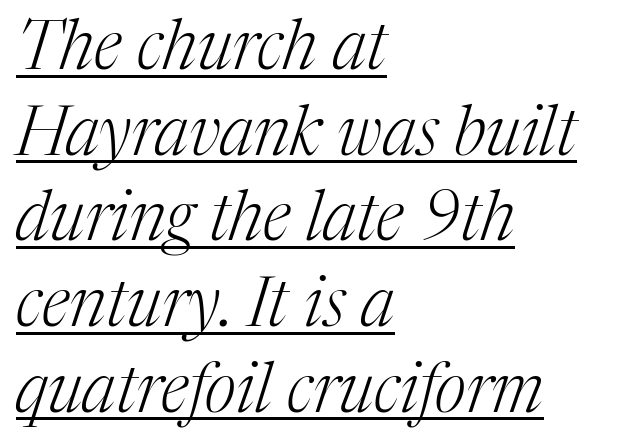
Q: Is the text bold? A: No.
Q: Is the text italic (slanted)? A: Yes, it leans right by about 17 degrees.
Q: Is the typeface a serif or a sans-serif typeface? A: Serif.
Q: Is the text underlined? A: Yes.
Q: How is the paragraph aligned? A: Left-aligned.
Q: Is the spacing between letters normal or unusually wide? A: Normal.
Q: Is the spacing between lines tight, normal or loose? A: Normal.
Q: Width (condensed, normal, or wide)? A: Normal.
Q: Stroke contrast? A: Medium.
Q: x-height? A: Medium.
Q: Monospaced? A: No.
